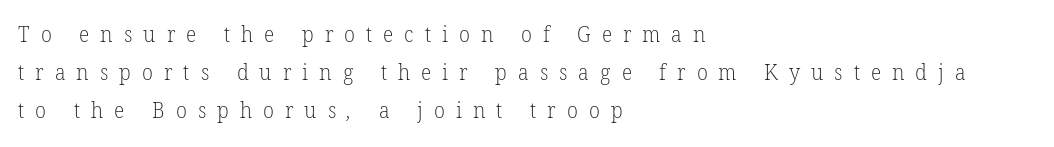
Does extra space separate the letters? Yes, quite a lot of it. A quiet, ordinary-to-light weight characterises the typeface. The compositor pushed each line to the left boundary. Letters rest on an invisible, unmarked baseline.
